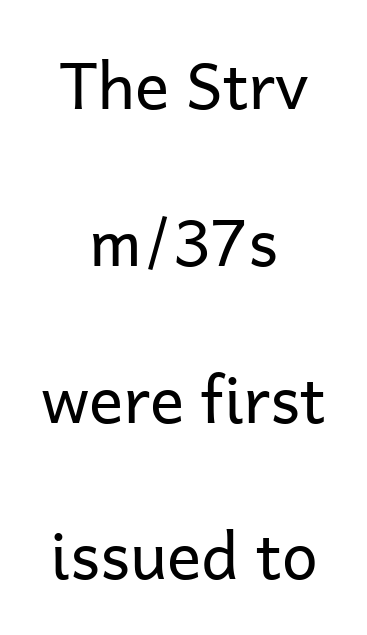
{"serif": "no", "italic": "no", "bold": "no", "weight": "regular", "width": "normal", "stroke_contrast": "low", "x_height": "medium", "monospaced": "no", "underline": "no", "align": "center", "line_spacing": "loose", "line_spacing_ratio": 2.45, "letter_spacing": "normal", "letter_spacing_em": 0.0, "glyph_px": 64}
